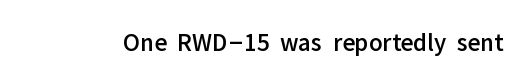
{"italic": "no", "underline": "no", "letter_spacing": "normal", "letter_spacing_em": 0.0, "glyph_px": 26}
